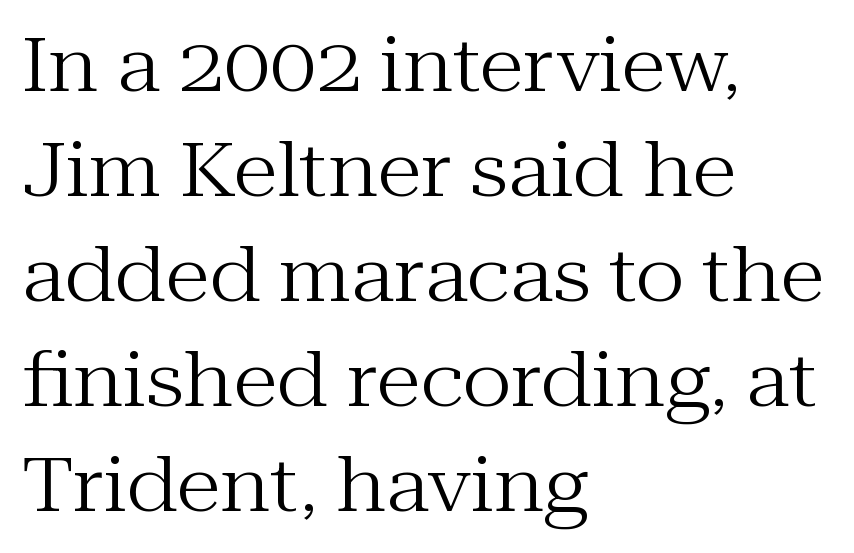
Each new line begins a customary step beneath the previous one. The font is comparable to plain body text, perhaps lighter. The passage shown has conventional tracking throughout. A clean baseline with only descenders dipping below it. The letters advance in unequal steps, a hallmark of proportional type. The face used here is seriffed, in the tradition of book romans.
